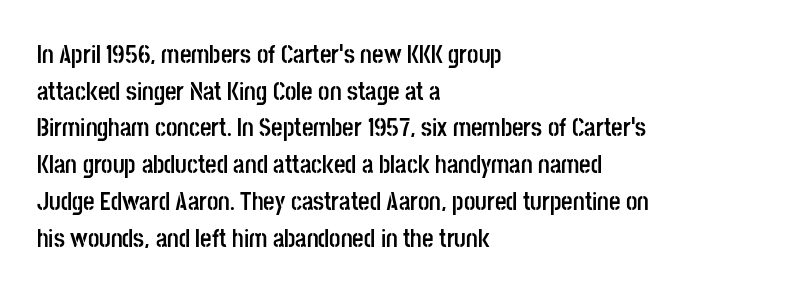
The image shows 25 px bold type, upright; set left-aligned, normal line spacing (1.47x), normal letter spacing, not underlined.
